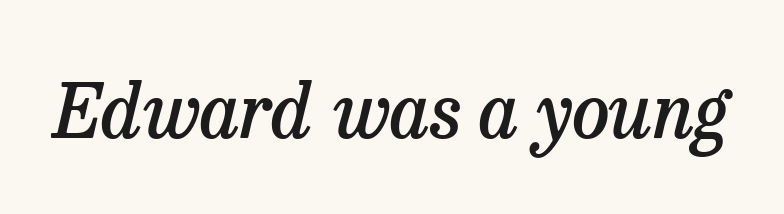
{"serif": "yes", "italic": "yes", "lean": "right", "slant_degrees": 13, "bold": "semi", "weight": "semibold", "width": "normal", "stroke_contrast": "low", "x_height": "medium", "monospaced": "no", "underline": "no", "letter_spacing": "normal", "letter_spacing_em": 0.0, "glyph_px": 75}
